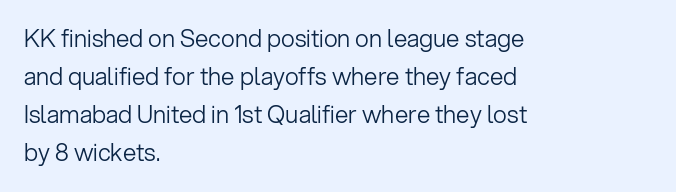
Q: Is the text bold? A: No.
Q: Is the text italic (slanted)? A: No, it is upright.
Q: Is the text underlined? A: No.
Q: How is the paragraph aligned? A: Left-aligned.
Q: Is the spacing between letters normal or unusually wide? A: Normal.
Q: Is the spacing between lines tight, normal or loose? A: Normal.
